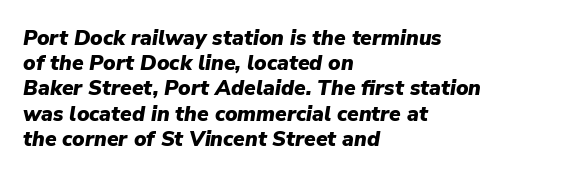
Q: Is the text bold? A: Yes.
Q: Is the text italic (slanted)? A: Yes, it leans right by about 9 degrees.
Q: Is the text underlined? A: No.
Q: How is the paragraph aligned? A: Left-aligned.
Q: Is the spacing between letters normal or unusually wide? A: Normal.
